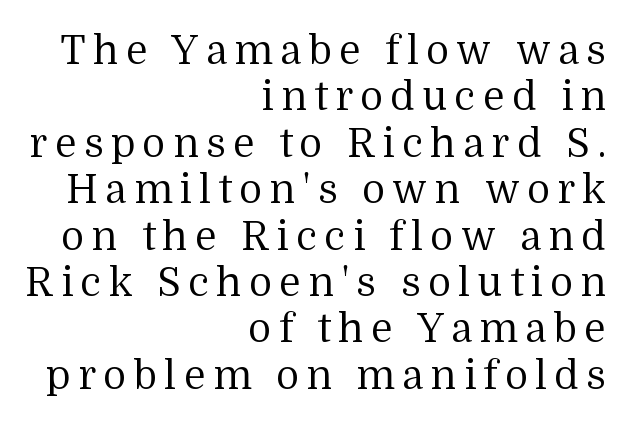
{"serif": "yes", "italic": "no", "bold": "no", "weight": "regular", "width": "normal", "stroke_contrast": "medium", "x_height": "medium", "monospaced": "no", "underline": "no", "align": "right", "line_spacing_ratio": 1.16, "glyph_px": 40}
